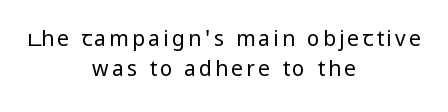
The image shows 21 px text type, upright; set centered, normal line spacing (1.45x), not underlined.
